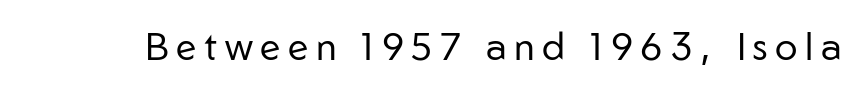
{"serif": "no", "italic": "no", "bold": "no", "weight": "regular", "width": "normal", "stroke_contrast": "low", "x_height": "medium", "monospaced": "no", "underline": "no", "letter_spacing": "wide", "letter_spacing_em": 0.2, "glyph_px": 38}
